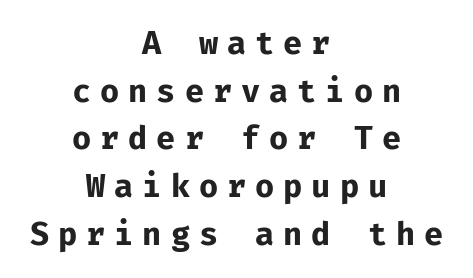
The image shows 32 px bold sans-serif type, upright, monospaced; set centered, normal line spacing (1.49x), unusually wide letter spacing (+0.28 em), not underlined; low stroke contrast and a medium x-height.
